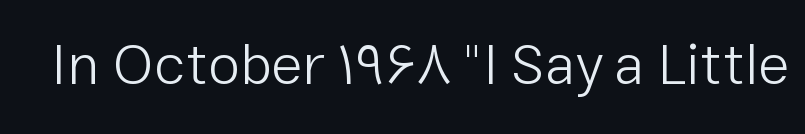
{"serif": "no", "italic": "no", "bold": "no", "weight": "light", "width": "normal", "stroke_contrast": "low", "x_height": "medium", "monospaced": "no", "underline": "no", "letter_spacing": "normal", "letter_spacing_em": 0.0, "glyph_px": 58}
